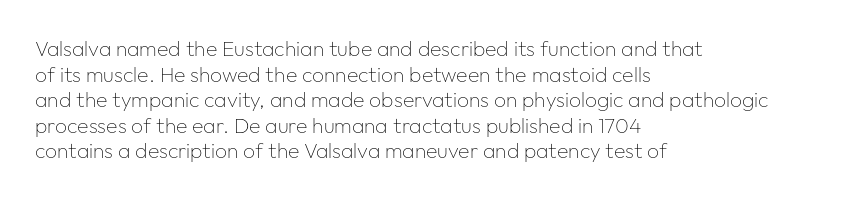
The image shows 21 px text type, upright; set left-aligned, line spacing 1.22x, normal letter spacing, not underlined.
